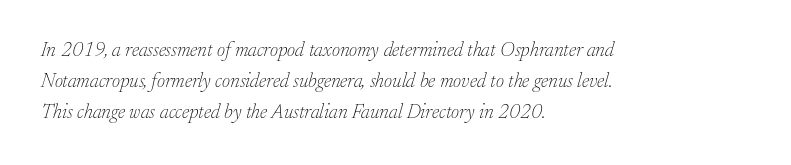
The image shows 20 px text type, italic (leaning right); set left-aligned, normal line spacing (1.55x), normal letter spacing, not underlined.
